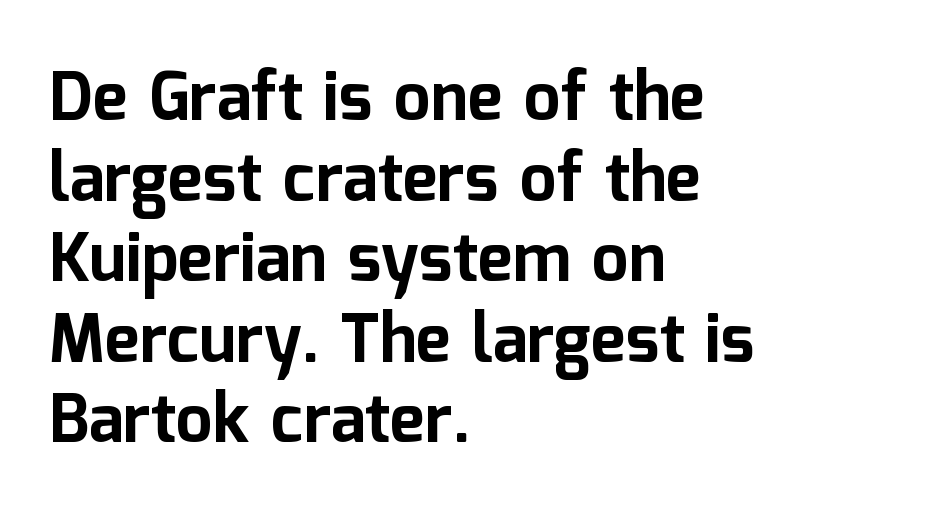
The image shows 66 px bold sans-serif type, upright; set left-aligned, line spacing 1.22x, normal letter spacing, not underlined; low stroke contrast and a medium x-height.
